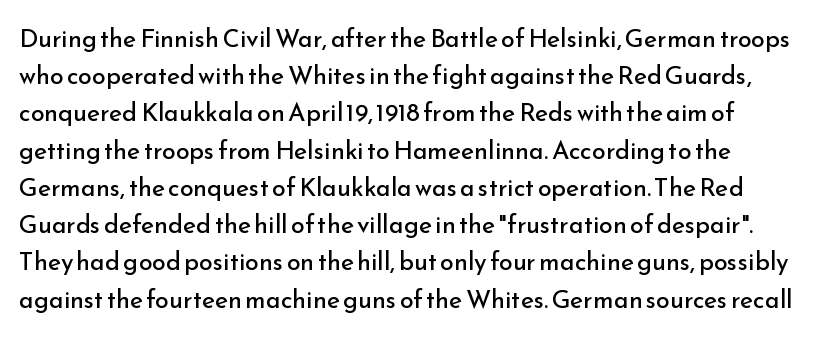
Q: Is the text bold? A: No.
Q: Is the text italic (slanted)? A: No, it is upright.
Q: Is the text underlined? A: No.
Q: Is the spacing between letters normal or unusually wide? A: Normal.
Q: Is the spacing between lines tight, normal or loose? A: Normal.
